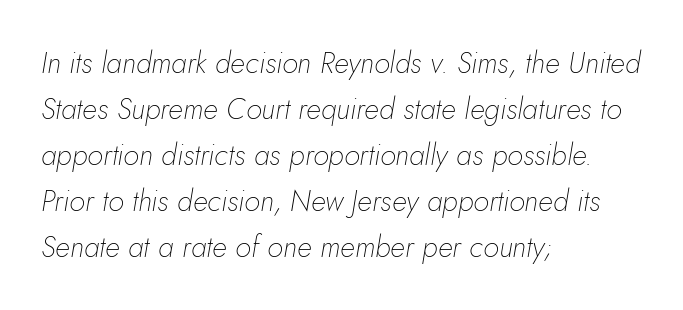
The image shows 29 px thin type, italic (leaning right); set left-aligned, normal line spacing (1.59x), normal letter spacing, not underlined; low stroke contrast and a small x-height.
